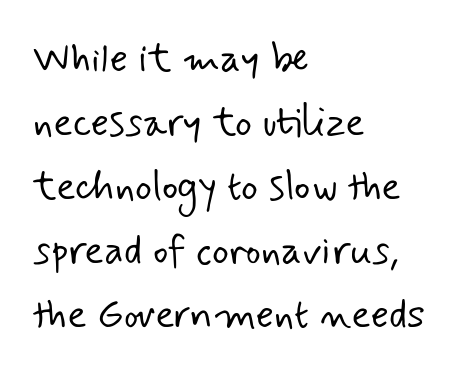
The image shows 40 px light sans-serif type; set left-aligned, normal line spacing (1.6x), normal letter spacing, not underlined; low stroke contrast and a small x-height.
